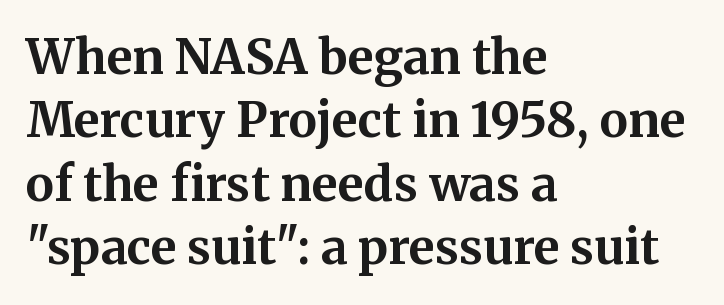
Q: Is the text bold? A: Yes.
Q: Is the text italic (slanted)? A: No, it is upright.
Q: Is the typeface a serif or a sans-serif typeface? A: Serif.
Q: Is the text underlined? A: No.
Q: How is the paragraph aligned? A: Left-aligned.
Q: Is the spacing between letters normal or unusually wide? A: Normal.
Q: Is the spacing between lines tight, normal or loose? A: Normal.
Q: Width (condensed, normal, or wide)? A: Normal.
Q: Stroke contrast? A: Medium.
Q: x-height? A: Medium.
Q: Monospaced? A: No.
